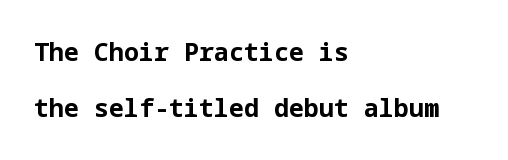
The zone under the glyphs is completely vacant. Weight check: bold — yes, fully. Spacing between characters is what you'd get straight out of the box. Layout note: lines flush left.
